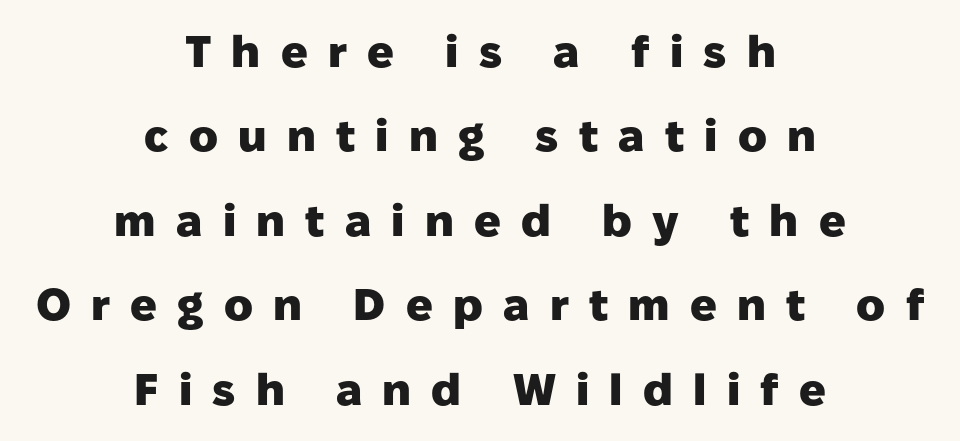
The lines are spread far apart with generous leading. Both edges are ragged and mirror each other, which tells us the setting is centered. Is this a fixed-width face? No — the glyphs have proportional, varying widths. A full-strength bold gives these letters their thick strokes. This is roman type, the default non-slanted kind. Decoration check: the copy has no underline.
